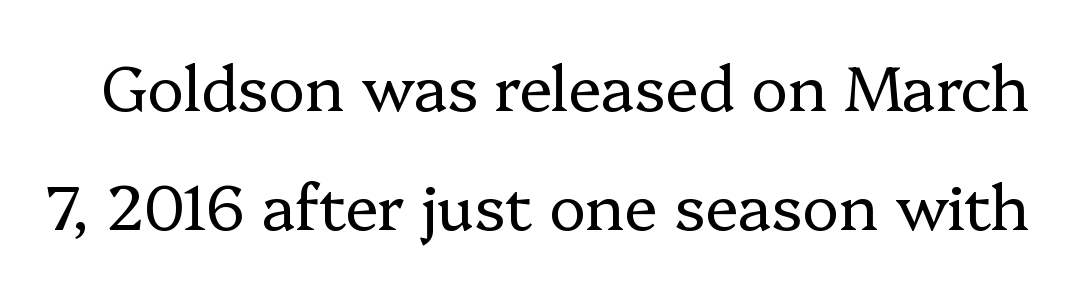
The image shows 62 px regular-weight serif type, upright; set loose line spacing (1.92x), normal letter spacing, not underlined; low stroke contrast and a medium x-height.
